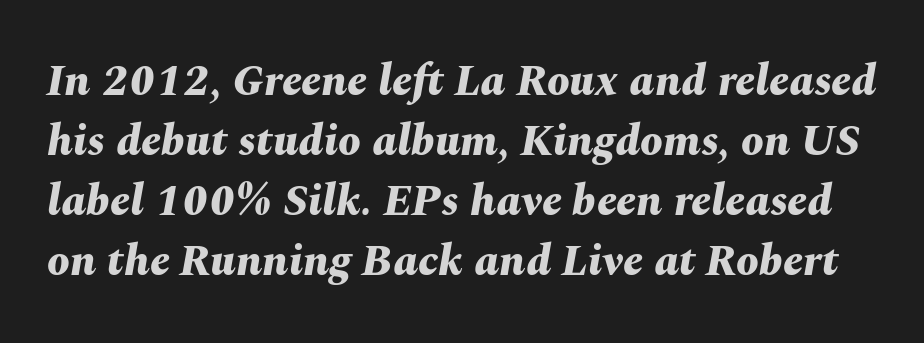
How heavy is the stroke? Heavy — this is a bold. Descender tails drop into unmarked territory. In terms of leading, this rendering sits right in the middle. Varying glyph widths throughout — classic text-font behaviour. Compared with typical body copy, the letter spacing here is the same.
